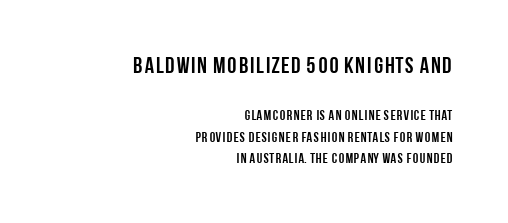
Q: Is the text bold? A: Yes.
Q: Is the text italic (slanted)? A: No, it is upright.
Q: Is the text underlined? A: No.
Q: How is the paragraph aligned? A: Right-aligned.
Q: Is the spacing between letters normal or unusually wide? A: Normal.
Q: Is the spacing between lines tight, normal or loose? A: Normal.
Q: Which block of text is set in a larger size, the first (top) or the second (bottom)? A: The first (top) one.
